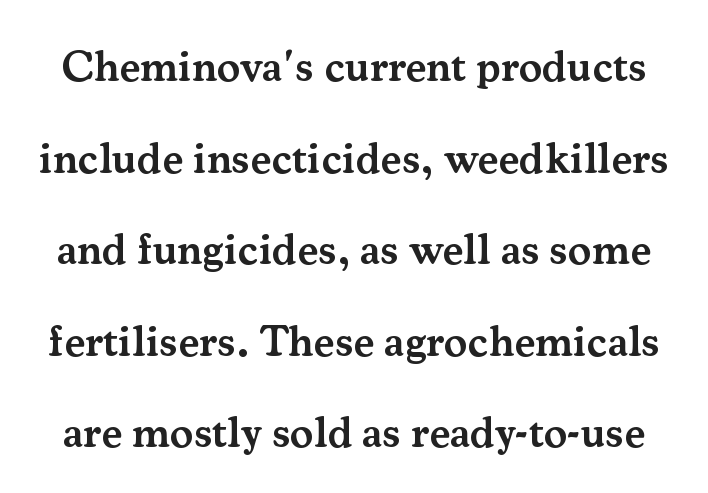
The space beneath each line is pristine and unruled. What kind of face is this? One with serifs. What's the leading like? Stretched, with rows far apart. No italicization has been applied; the sample stays upright. The passage shown is typed in a proportional face where columns would drift.
